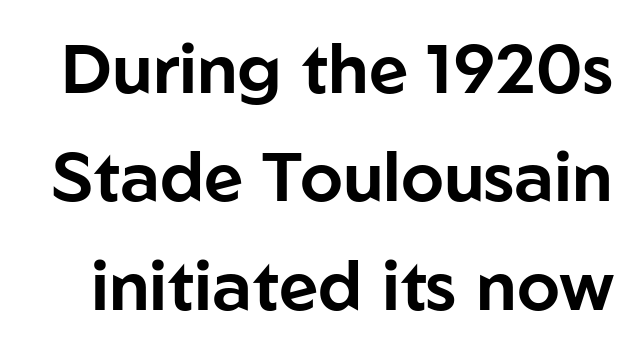
The image shows 69 px sans-serif type, upright; set normal line spacing (1.57x), normal letter spacing, not underlined; low stroke contrast and a medium x-height.
